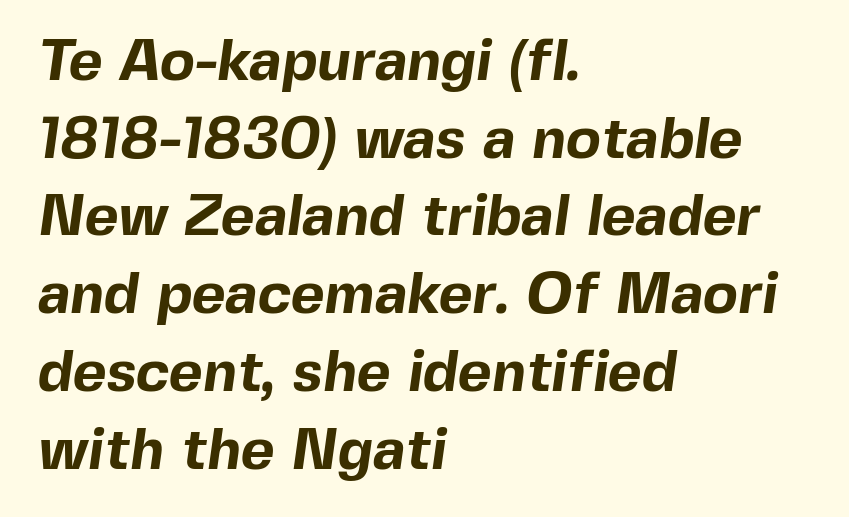
The image shows 58 px bold sans-serif type; set left-aligned, normal line spacing (1.34x), normal letter spacing, not underlined; a medium x-height.
